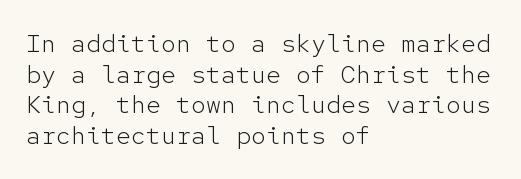
The image shows 25 px text type, upright; set left-aligned, line spacing 1.23x, normal letter spacing, not underlined.
